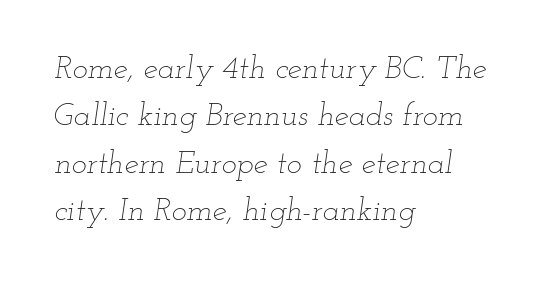
The image shows 32 px thin, wide type, italic (leaning right); set left-aligned, normal line spacing (1.48x), normal letter spacing, not underlined; low stroke contrast and a small x-height.
